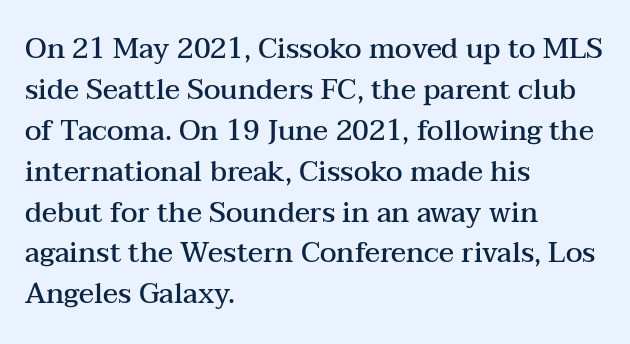
{"serif": "yes", "italic": "no", "bold": "semi", "weight": "semibold", "width": "wide", "stroke_contrast": "medium", "x_height": "medium", "monospaced": "no", "underline": "no", "align": "left", "line_spacing": "normal", "line_spacing_ratio": 1.46, "letter_spacing": "normal", "letter_spacing_em": 0.0, "glyph_px": 28}
